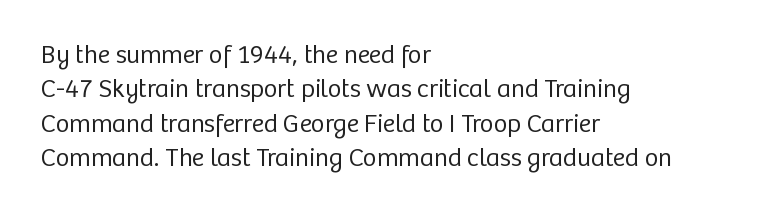
The image shows 26 px text type, upright; set left-aligned, normal line spacing (1.32x), normal letter spacing, not underlined.
